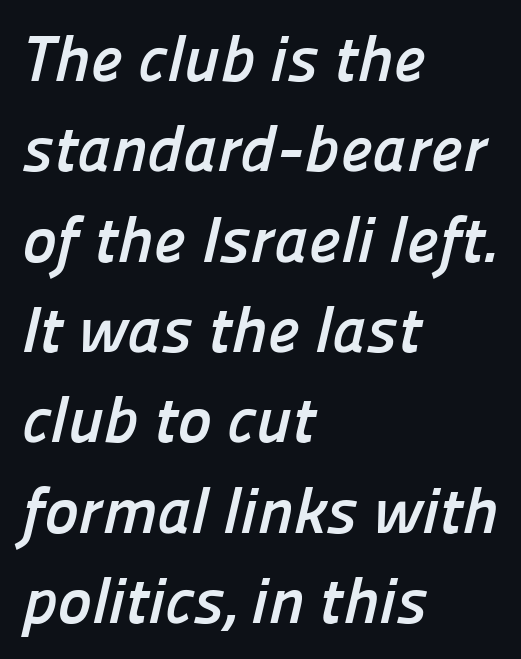
The image shows 65 px semibold sans-serif type; set left-aligned, normal line spacing (1.39x), normal letter spacing, not underlined; low stroke contrast and a medium x-height.
